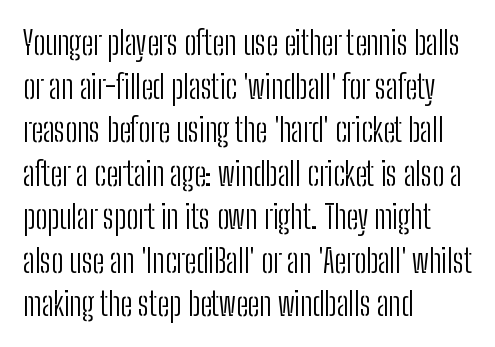
{"serif": "no", "italic": "no", "bold": "no", "weight": "light", "width": "condensed", "stroke_contrast": "low", "x_height": "medium", "monospaced": "no", "underline": "no", "align": "left", "line_spacing": "normal", "line_spacing_ratio": 1.36, "letter_spacing": "normal", "letter_spacing_em": 0.0, "glyph_px": 32}
